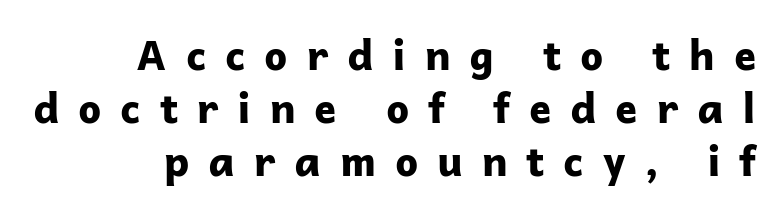
The image shows 41 px bold sans-serif type, upright; set right-aligned, normal line spacing (1.29x), unusually wide letter spacing (+0.46 em), not underlined; low stroke contrast and a medium x-height.
